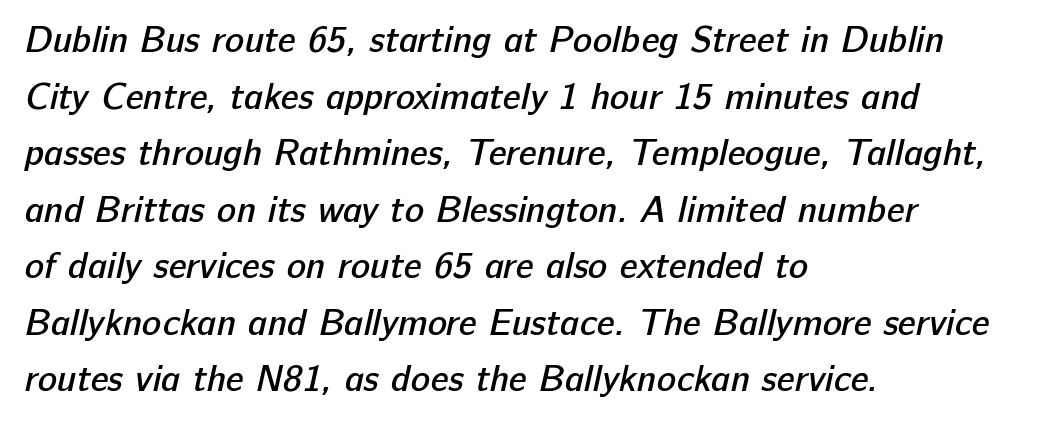
Q: Is the text bold? A: Semi-bold.
Q: Is the typeface a serif or a sans-serif typeface? A: Sans-serif.
Q: Is the text underlined? A: No.
Q: How is the paragraph aligned? A: Left-aligned.
Q: Is the spacing between letters normal or unusually wide? A: Normal.
Q: Is the spacing between lines tight, normal or loose? A: Normal.
Q: Width (condensed, normal, or wide)? A: Normal.
Q: Stroke contrast? A: Low.
Q: x-height? A: Medium.
Q: Monospaced? A: No.
